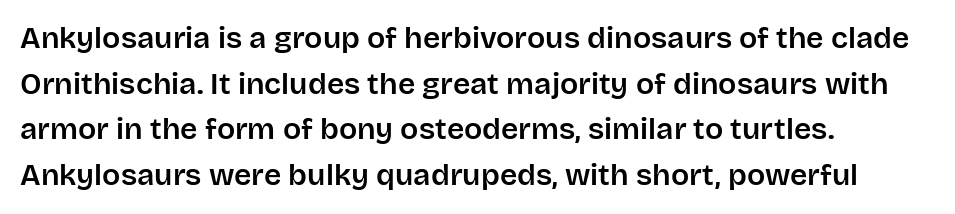
{"serif": "no", "italic": "no", "width": "normal", "stroke_contrast": "low", "x_height": "large", "monospaced": "no", "underline": "no", "align": "left", "line_spacing": "normal", "line_spacing_ratio": 1.52, "letter_spacing": "normal", "letter_spacing_em": 0.0, "glyph_px": 30}
